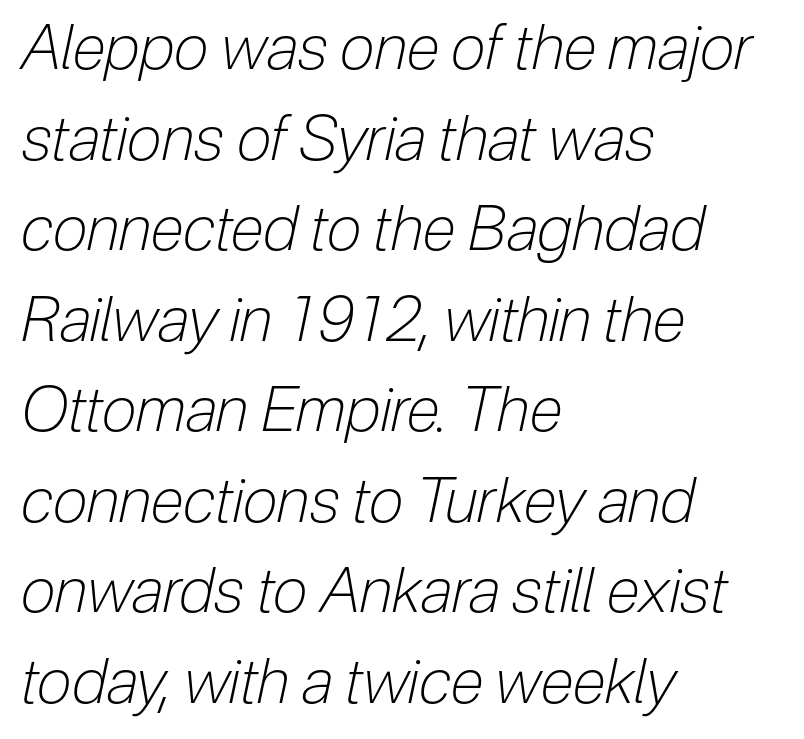
Q: Is the text bold? A: No.
Q: Is the text italic (slanted)? A: Yes, it leans right by about 12 degrees.
Q: Is the text underlined? A: No.
Q: How is the paragraph aligned? A: Left-aligned.
Q: Is the spacing between letters normal or unusually wide? A: Normal.
Q: Is the spacing between lines tight, normal or loose? A: Normal.
Q: Width (condensed, normal, or wide)? A: Condensed.
Q: Stroke contrast? A: Low.
Q: x-height? A: Medium.
Q: Monospaced? A: No.
